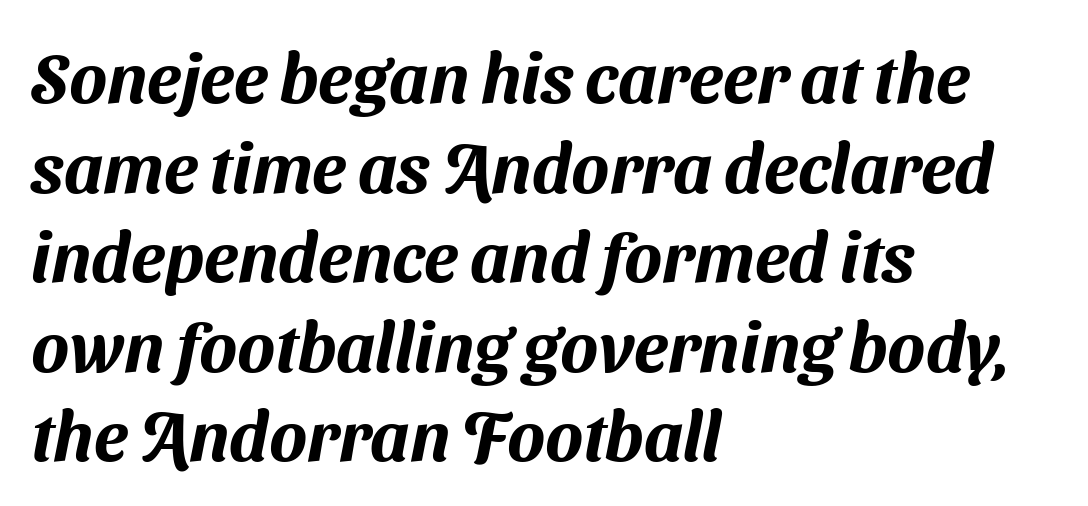
Varying glyph widths throughout — classic text-font behaviour. Only glyphs here, with clear space below each row. Grotesque or geometric, the face here clearly has no serifs. The leading is moderate, giving the passage an even texture. The text block is weighted toward the left margin, trailing off unevenly rightward.
